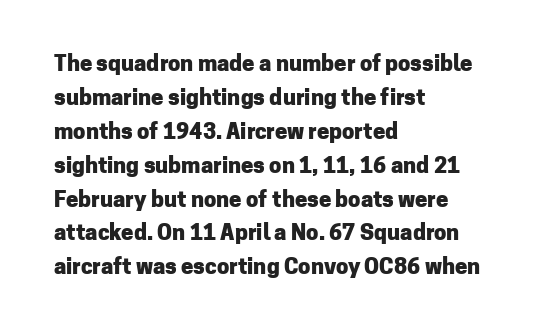
The lettering holds an erect, upright posture throughout. No word sits above an underline. Thick stems and heavy bowls — unmistakably bold. How are the letters spaced? Ordinarily, with no added tracking. Line beginnings align vertically; line endings do not.
